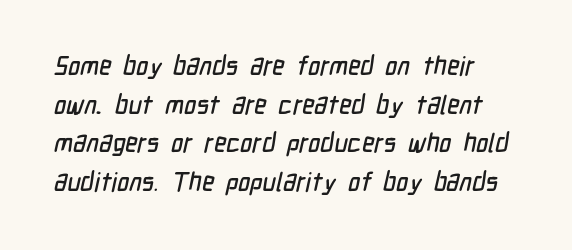
Leading matches the norm, producing a regular column. Beneath every word, the page is bare. These lines keep a tight, regular rhythm from letter to letter.
